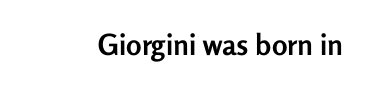
Notice how thick the strokes are: this is what a full bold looks like. Note: no serifs on the glyphs. Ascenders rise straight up at ninety degrees. The area under the type is left untouched. These lines are rendered in a variable-pitch font. A typesetter would call this zero additional tracking.
